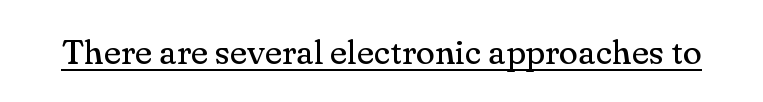
{"serif": "yes", "italic": "no", "bold": "no", "weight": "regular", "width": "normal", "stroke_contrast": "medium", "x_height": "small", "monospaced": "no", "underline": "yes", "letter_spacing": "normal", "letter_spacing_em": 0.0, "glyph_px": 35}
